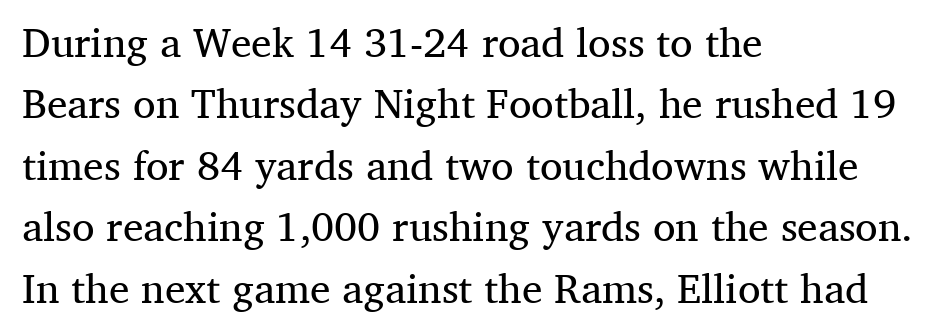
Q: Is the text bold? A: No.
Q: Is the text italic (slanted)? A: No, it is upright.
Q: Is the typeface a serif or a sans-serif typeface? A: Serif.
Q: Is the text underlined? A: No.
Q: How is the paragraph aligned? A: Left-aligned.
Q: Is the spacing between letters normal or unusually wide? A: Normal.
Q: Is the spacing between lines tight, normal or loose? A: Normal.
Q: Width (condensed, normal, or wide)? A: Normal.
Q: Stroke contrast? A: Medium.
Q: x-height? A: Medium.
Q: Monospaced? A: No.
